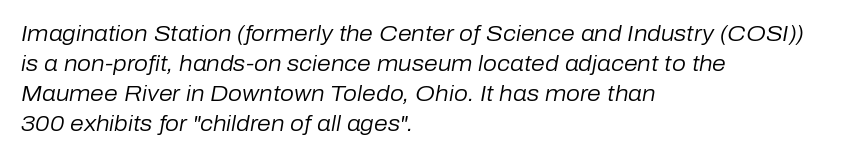
The image shows 22 px text type, italic (leaning right); set left-aligned, normal line spacing (1.36x), normal letter spacing, not underlined.
